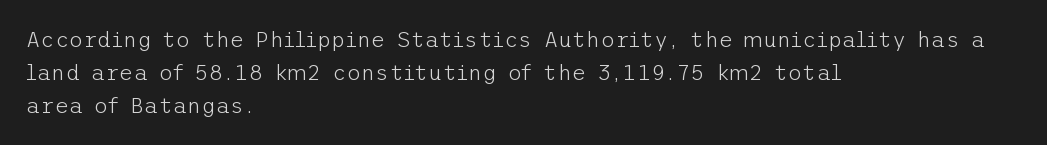
Q: Is the text bold? A: No.
Q: Is the text italic (slanted)? A: No, it is upright.
Q: Is the text underlined? A: No.
Q: How is the paragraph aligned? A: Left-aligned.
Q: Is the spacing between letters normal or unusually wide? A: Normal.
Q: Is the spacing between lines tight, normal or loose? A: Normal.
